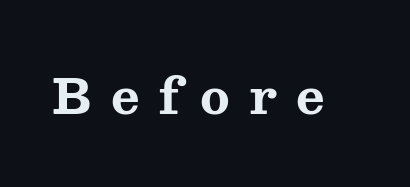
The image shows 49 px bold, wide serif type, upright; set unusually wide letter spacing (+0.4 em), not underlined; medium stroke contrast and a medium x-height.
